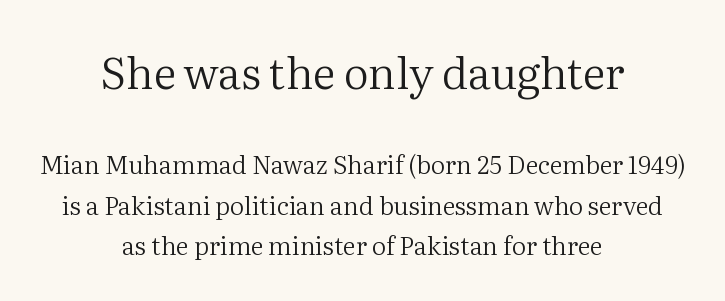
{"serif": "yes", "italic": "no", "bold": "no", "weight": "regular", "width": "normal", "stroke_contrast": "medium", "x_height": "medium", "monospaced": "no", "underline": "no", "align": "center", "line_spacing": "normal", "line_spacing_ratio": 1.63, "letter_spacing": "normal", "letter_spacing_em": 0.0, "larger_block": "first", "size_ratio": 1.76, "glyph_px": 44}
